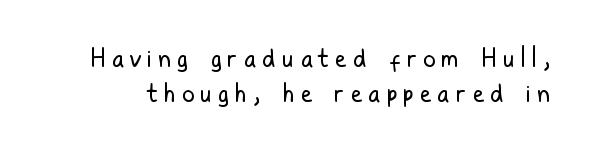
The image shows 25 px text type, upright; set normal line spacing (1.4x), unusually wide letter spacing (+0.25 em), not underlined.
